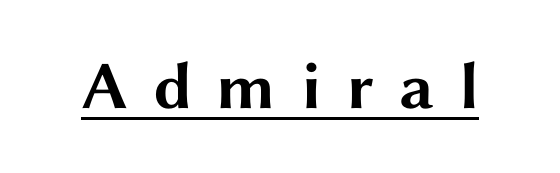
{"serif": "no", "italic": "no", "bold": "yes", "weight": "bold", "width": "wide", "stroke_contrast": "medium", "x_height": "medium", "monospaced": "no", "underline": "yes", "letter_spacing": "wide", "letter_spacing_em": 0.37, "glyph_px": 67}
